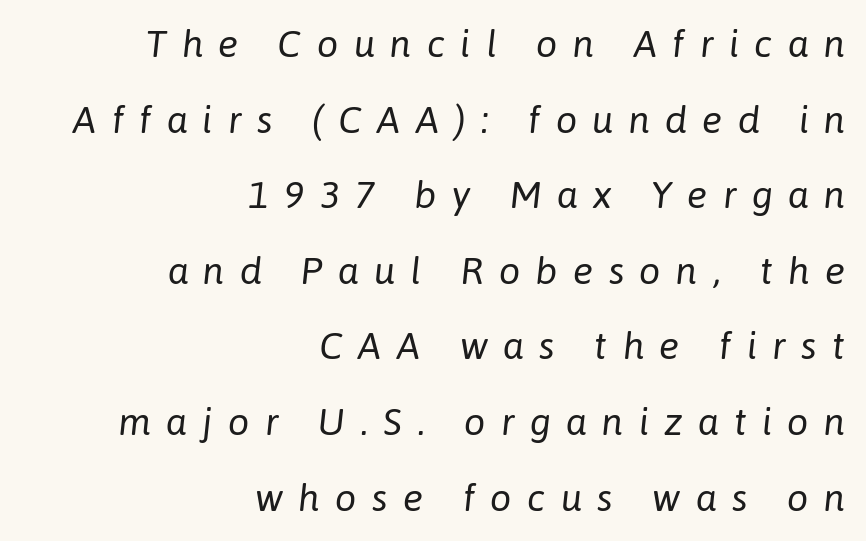
Each letter keeps its own natural width here, so spacing adapts to shape. Ink coverage per letter is moderate at most. Students, note that the glyphs here are deliberately spaced far apart. The glyphs look as if they've been sheared to an angle.
